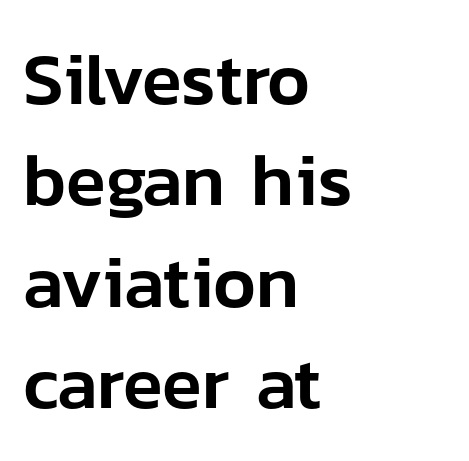
Regular leading. Italic? Not at all — the glyphs are vertical. If you drew a ruler down the left edge, every line would touch it. You can tell from the bare stems that sans-serif type was used. The passage shown is typed in a proportional face where columns would drift.
